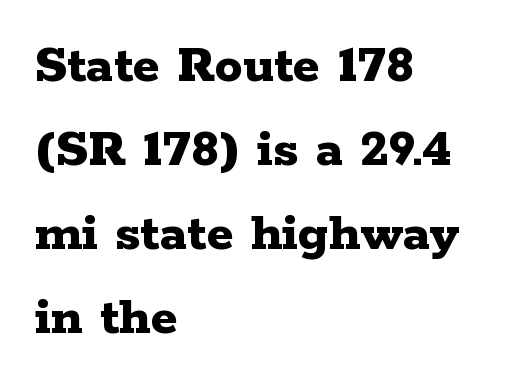
The image shows 56 px bold, wide serif type, upright; set left-aligned, normal line spacing (1.5x), normal letter spacing, not underlined; low stroke contrast and a medium x-height.
